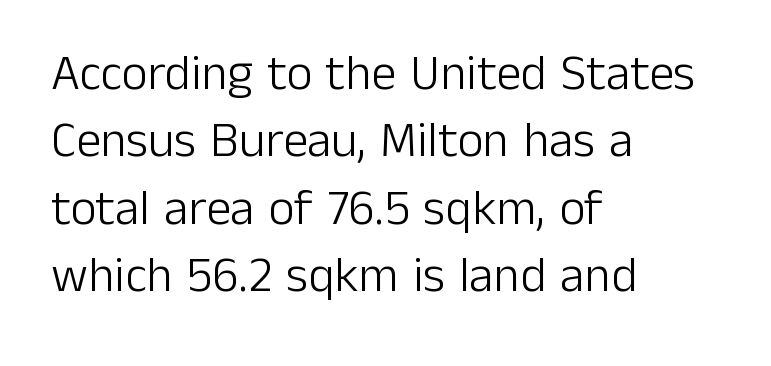
Q: Is the text bold? A: No.
Q: Is the text italic (slanted)? A: No, it is upright.
Q: Is the typeface a serif or a sans-serif typeface? A: Sans-serif.
Q: Is the text underlined? A: No.
Q: How is the paragraph aligned? A: Left-aligned.
Q: Is the spacing between letters normal or unusually wide? A: Normal.
Q: Is the spacing between lines tight, normal or loose? A: Normal.
Q: Width (condensed, normal, or wide)? A: Normal.
Q: Stroke contrast? A: Low.
Q: x-height? A: Medium.
Q: Monospaced? A: No.
